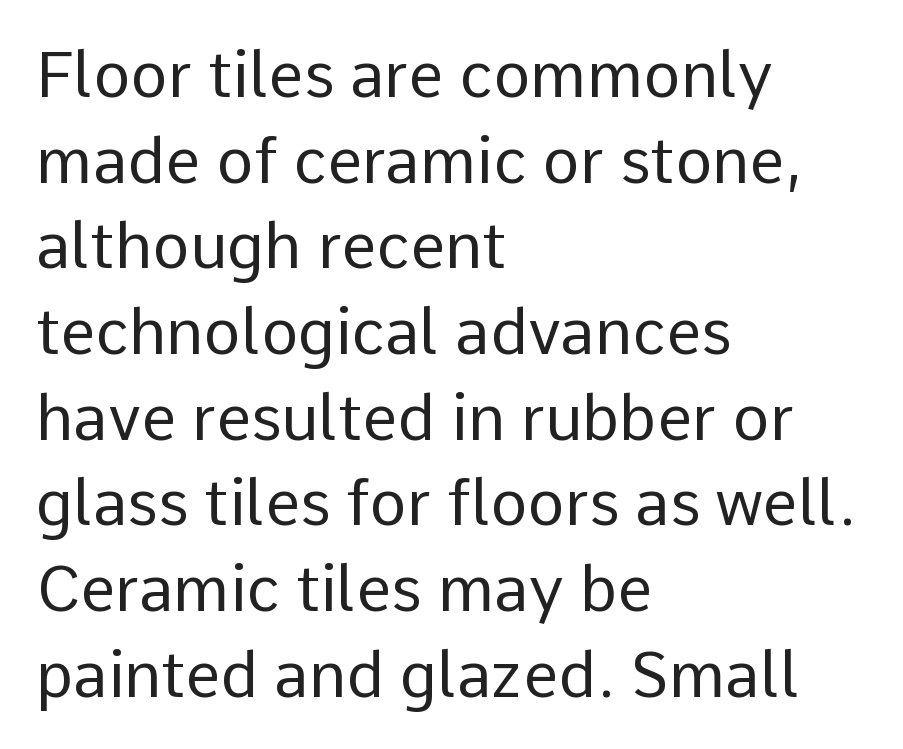
{"serif": "no", "italic": "no", "bold": "no", "weight": "regular", "width": "normal", "stroke_contrast": "low", "x_height": "medium", "monospaced": "no", "underline": "no", "align": "left", "line_spacing": "normal", "line_spacing_ratio": 1.36, "letter_spacing": "normal", "letter_spacing_em": 0.0, "glyph_px": 63}
